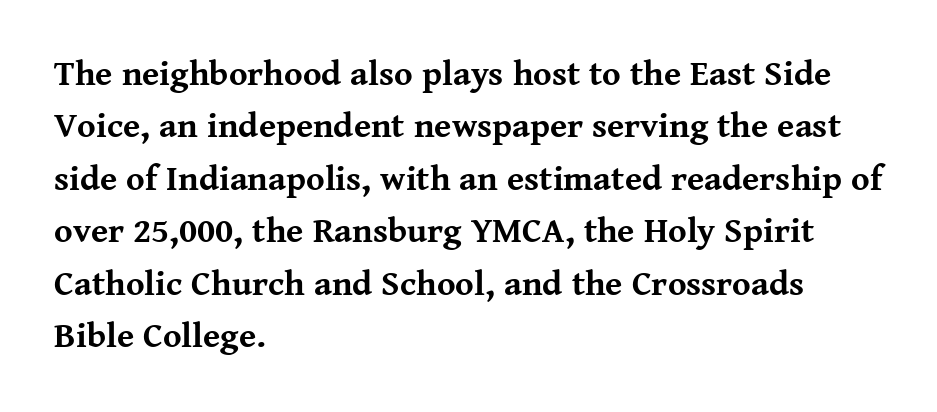
The image shows 35 px bold serif type, upright; set left-aligned, normal line spacing (1.5x), normal letter spacing, not underlined; medium stroke contrast and a medium x-height.
